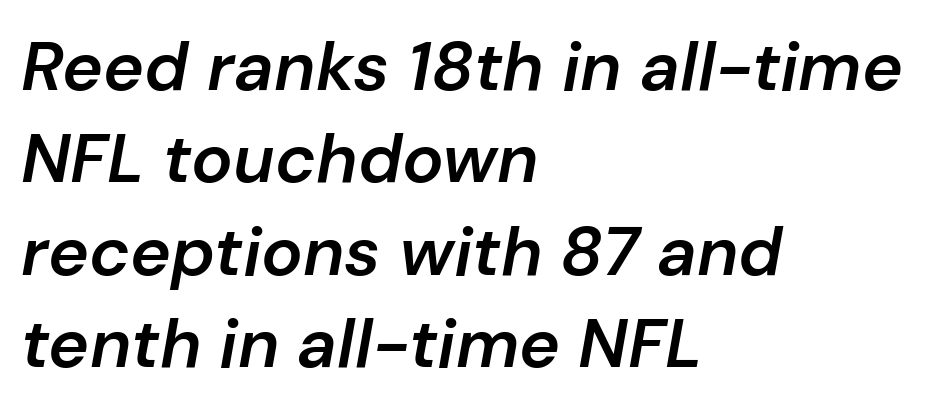
Vertically, the passage feels balanced, rows spaced as you'd expect. The tracking reads as untouched default to a designer's eye. The letters advance in unequal steps, a hallmark of proportional type. The zone under the glyphs is completely vacant. These words are printed semibold, heavier than regular yet not bold. Looking at the ascenders, they clearly lean.
